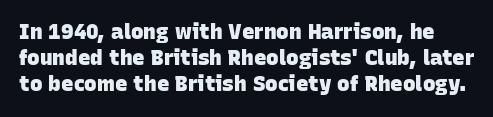
This rendering leaves character spacing at its baseline value. Descenders are the only things crossing below the line. A full-strength bold gives these letters their thick strokes.
